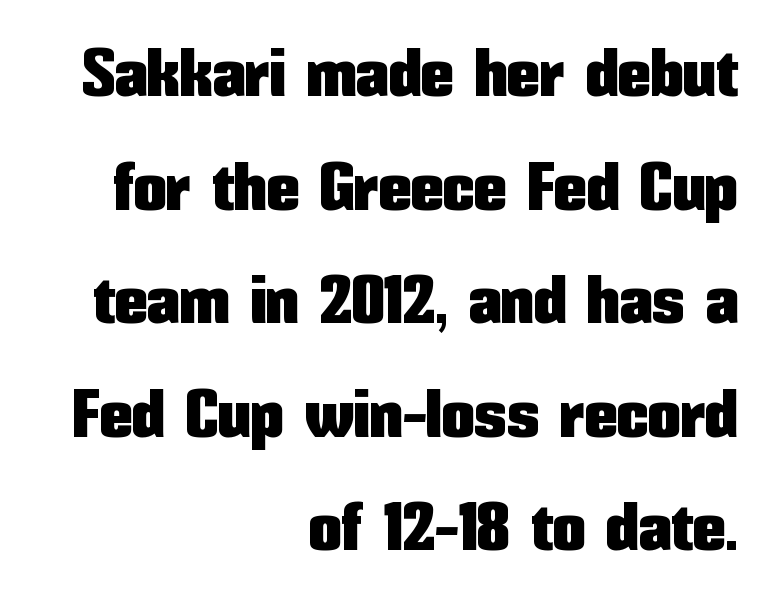
{"serif": "no", "italic": "no", "width": "condensed", "stroke_contrast": "low", "x_height": "medium", "monospaced": "no", "underline": "no", "align": "right", "line_spacing_ratio": 1.72, "letter_spacing": "normal", "letter_spacing_em": 0.0, "glyph_px": 66}
